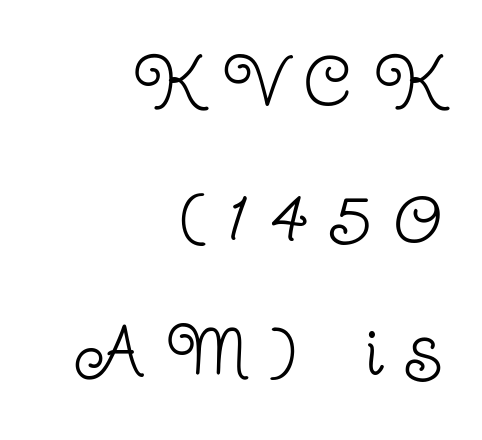
The image shows 69 px regular-weight, condensed serif type, upright; set right-aligned, loose line spacing (1.95x), unusually wide letter spacing (+0.33 em), not underlined; low stroke contrast and a medium x-height.
